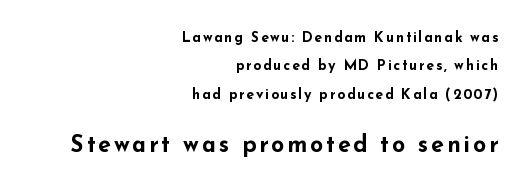
Clear beneath every line of the passage. Weight: bold. Horizontally, the lines are justified to the trailing edge only. Students, observe: this is what heavily led, spacious text looks like. The letters stand straight up with perfectly vertical stems.
